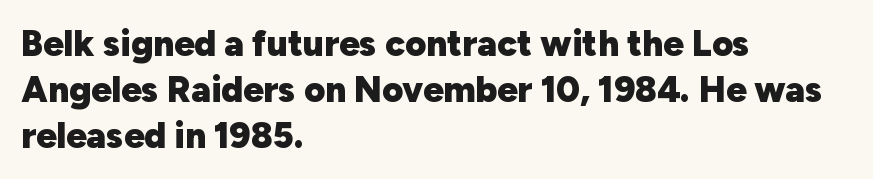
The image shows 36 px heavy sans-serif type, upright; set left-aligned, normal line spacing (1.28x), normal letter spacing, not underlined; low stroke contrast and a medium x-height.
